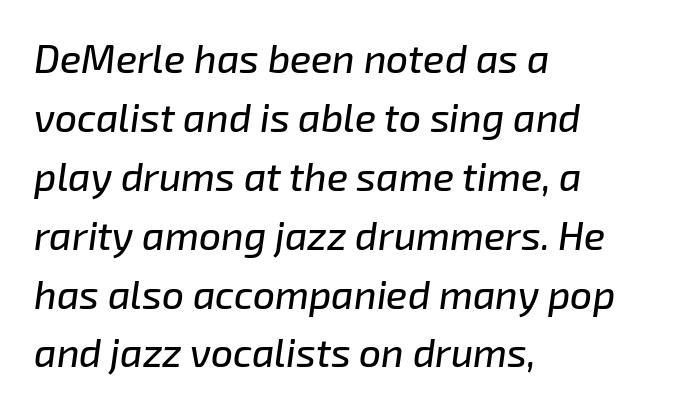
Check under the words: just untouched page. Standard letterfit; no display-style spreading of the glyphs. Looks like regular typesetting: each glyph gets only the width it needs. Each new line begins a customary step beneath the previous one. Visually the block forms a straight wall on the left and a jagged coastline on the right. Compared with ordinary roman type, these characters are visibly tilted.
